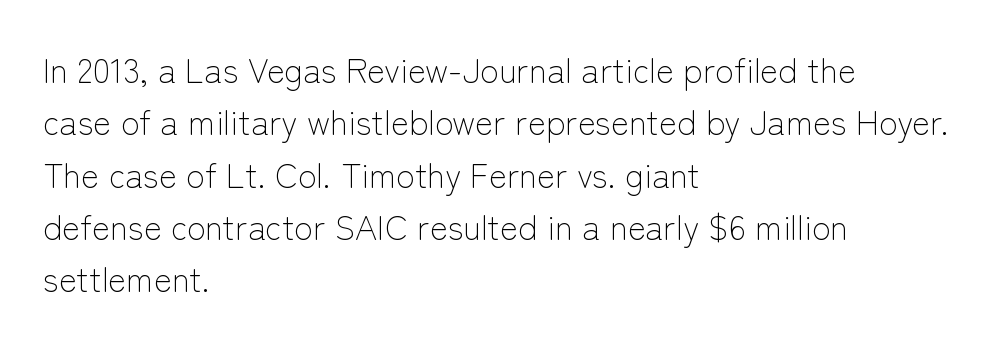
Q: Is the text bold? A: No.
Q: Is the text italic (slanted)? A: No, it is upright.
Q: Is the typeface a serif or a sans-serif typeface? A: Sans-serif.
Q: Is the text underlined? A: No.
Q: How is the paragraph aligned? A: Left-aligned.
Q: Is the spacing between letters normal or unusually wide? A: Normal.
Q: Is the spacing between lines tight, normal or loose? A: Normal.
Q: Width (condensed, normal, or wide)? A: Normal.
Q: Stroke contrast? A: Low.
Q: x-height? A: Medium.
Q: Monospaced? A: No.
